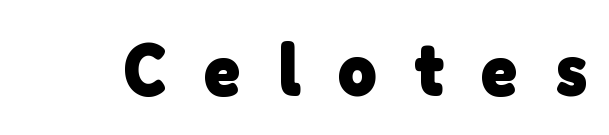
The image shows 74 px heavy sans-serif type; set unusually wide letter spacing (+0.5 em), not underlined; low stroke contrast and a medium x-height.
